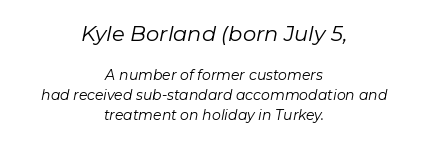
A quiet, ordinary-to-light weight characterises the typeface. This sample keeps an unexceptional amount of space between lines. The rag falls on both sides of this text block equally. There is no visible air inserted between adjacent glyphs. Here the first block reads like a headline and the second like body copy. Tall strokes in this sample are angled rather than plumb.
